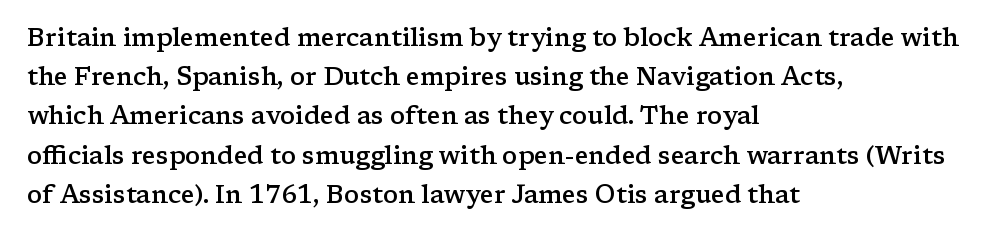
A bare baseline throughout the passage. The sample has been set in demibold, a notch under bold. The paragraph shown leans on its left margin. When letters stand straight like this, we call the style roman or upright. The space between consecutive lines is moderate.
